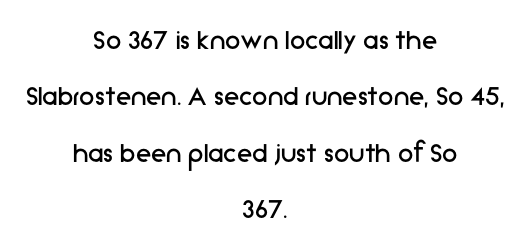
Q: Is the text bold? A: No.
Q: Is the text italic (slanted)? A: No, it is upright.
Q: Is the typeface a serif or a sans-serif typeface? A: Sans-serif.
Q: Is the text underlined? A: No.
Q: How is the paragraph aligned? A: Centered.
Q: Is the spacing between letters normal or unusually wide? A: Normal.
Q: Width (condensed, normal, or wide)? A: Normal.
Q: Stroke contrast? A: Low.
Q: x-height? A: Medium.
Q: Monospaced? A: No.
